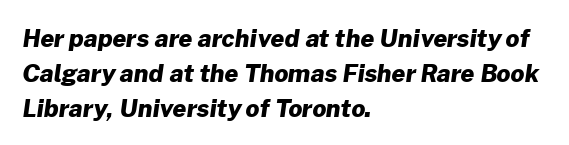
The image shows 24 px bold type; set left-aligned, normal line spacing (1.45x), normal letter spacing, not underlined.
